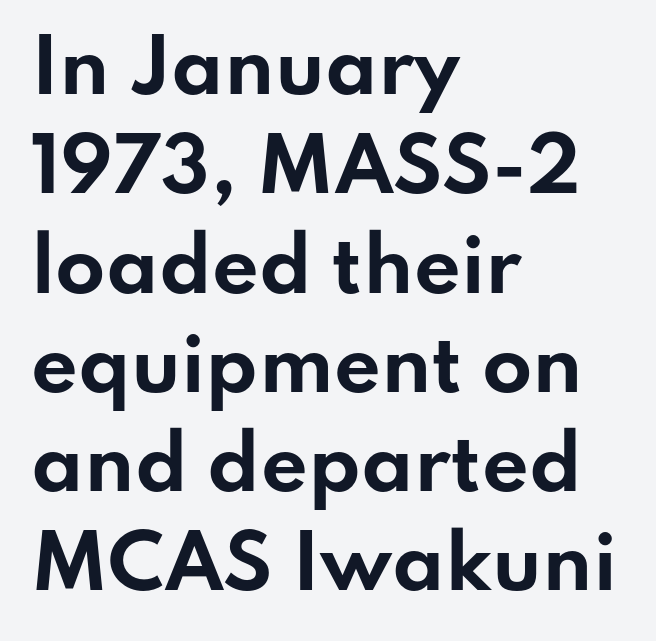
The image shows 73 px bold, wide sans-serif type, upright; set left-aligned, normal line spacing (1.36x), normal letter spacing, not underlined; low stroke contrast and a small x-height.
